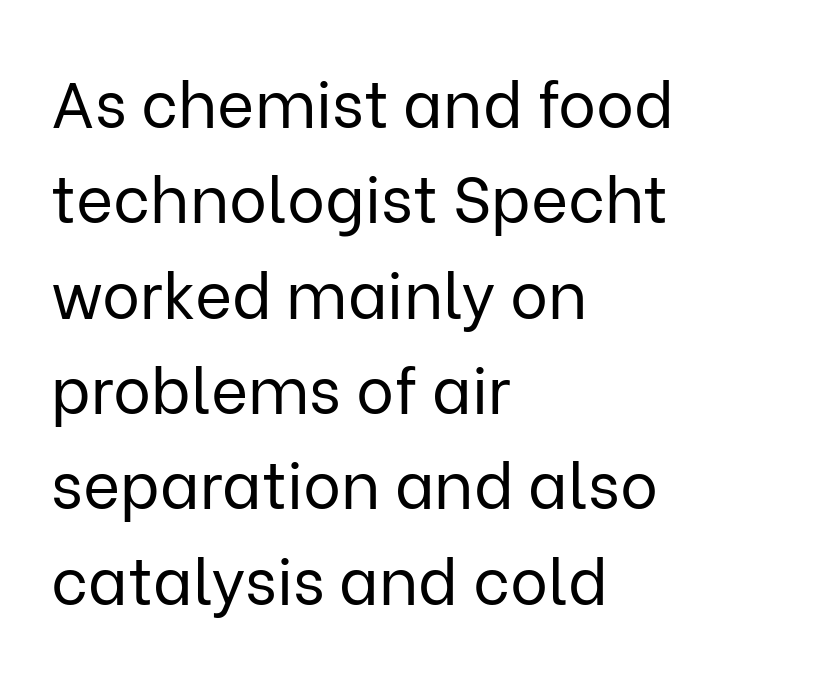
A typesetter would call this zero additional tracking. The passage shown stacks its lines at a standard gap. Letterform terminals end flat and unadorned throughout the passage. Anything drawn beneath the words? Only blank space. Line beginnings align vertically; line endings do not. Style check: upright.
